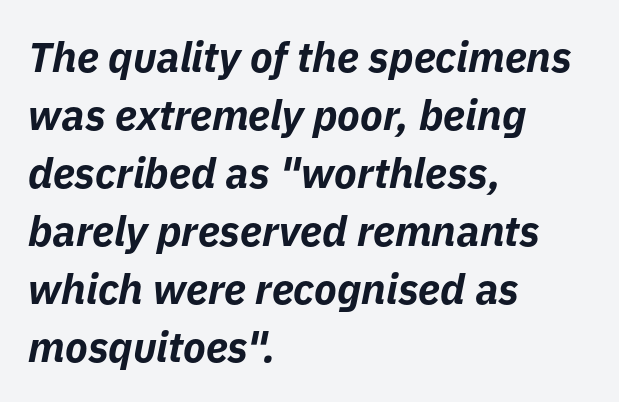
This sample is left-justified, so line endings fall wherever the words run out. If you drew a line through each stem, it would be angled. Honestly, there is no underline to notice here at all. This rendering leaves character spacing at its baseline value. Here the designer chose a conventional face with non-uniform glyph widths.
